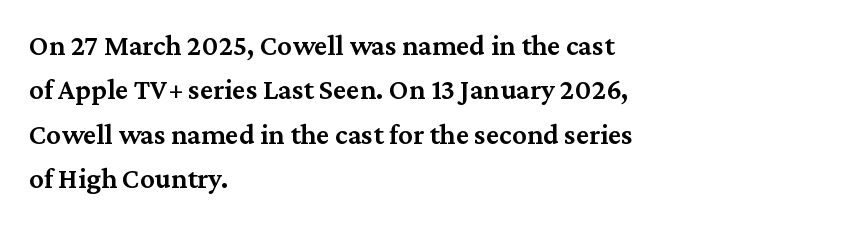
{"serif": "yes", "italic": "no", "bold": "semi", "weight": "semibold", "width": "normal", "stroke_contrast": "medium", "x_height": "medium", "monospaced": "no", "underline": "no", "align": "left", "line_spacing": "normal", "line_spacing_ratio": 1.53, "letter_spacing": "normal", "letter_spacing_em": 0.0, "glyph_px": 29}
